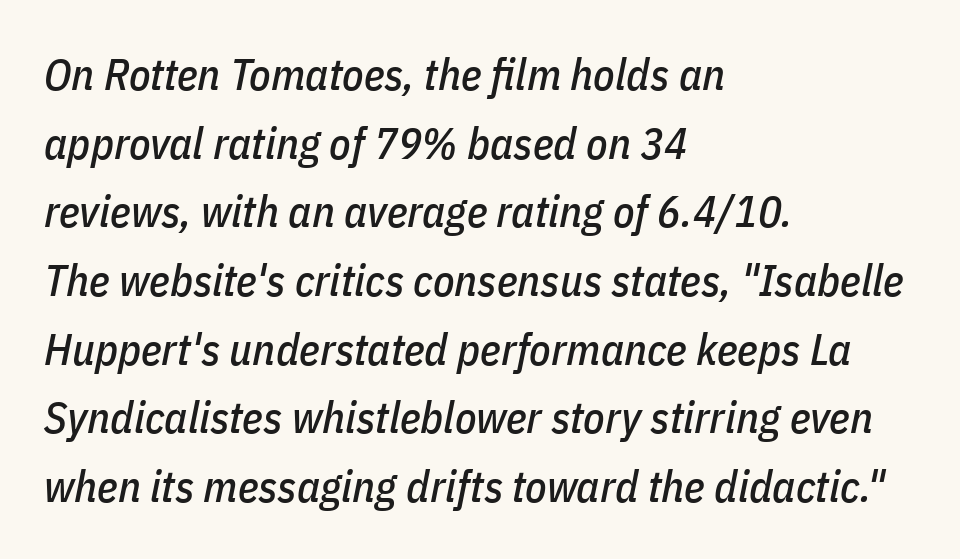
Q: Is the text italic (slanted)? A: Yes, it leans right by about 11 degrees.
Q: Is the text underlined? A: No.
Q: How is the paragraph aligned? A: Left-aligned.
Q: Is the spacing between letters normal or unusually wide? A: Normal.
Q: Is the spacing between lines tight, normal or loose? A: Normal.
Q: Width (condensed, normal, or wide)? A: Condensed.
Q: Stroke contrast? A: Low.
Q: x-height? A: Medium.
Q: Monospaced? A: No.
